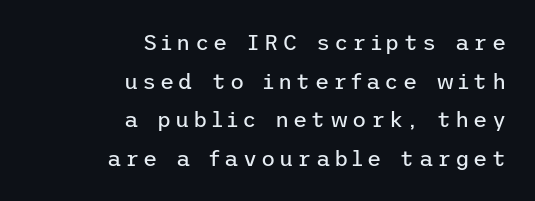
The image shows 22 px text type, upright; set right-aligned, line spacing 1.76x, not underlined.
